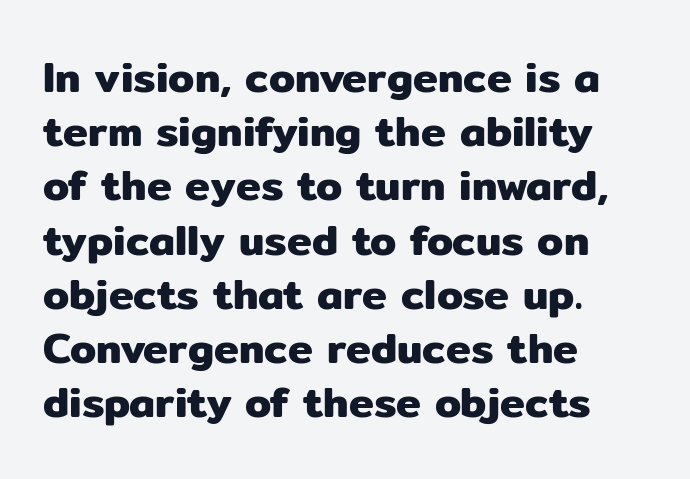
Does the copy run flush right? No — it runs flush left. Tracking value appears to be zero — textbook default spacing. The lines sit at an ordinary, default distance from one another. Nobody drew a line under any word here. Do the characters align in a grid? No, the font is proportional. No italicization has been applied; the sample stays upright.
